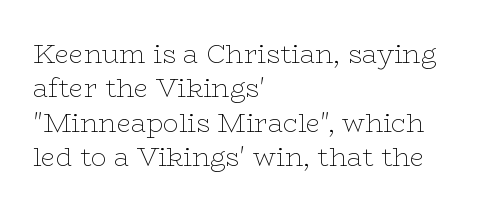
Leftover space on each line is placed entirely after the last word. Notice how the stems are strictly vertical — no italics here. The rendering uses a moderate line-height, typical for paragraphs. Underlining? Definitely not there. A light-to-regular cut is what we see here.
